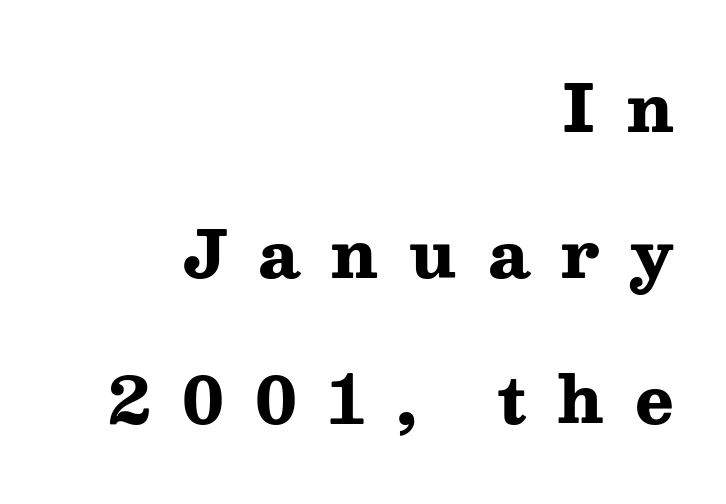
Q: Is the text bold? A: Yes.
Q: Is the text italic (slanted)? A: No, it is upright.
Q: Is the typeface a serif or a sans-serif typeface? A: Serif.
Q: Is the text underlined? A: No.
Q: How is the paragraph aligned? A: Right-aligned.
Q: Is the spacing between letters normal or unusually wide? A: Unusually wide.
Q: Is the spacing between lines tight, normal or loose? A: Loose.
Q: Width (condensed, normal, or wide)? A: Wide.
Q: Stroke contrast? A: Medium.
Q: x-height? A: Medium.
Q: Monospaced? A: No.
